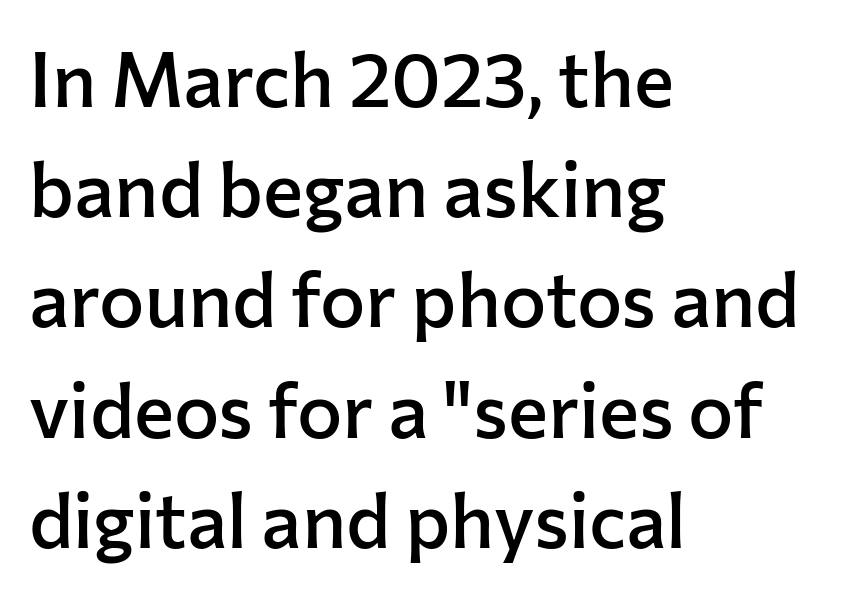
{"serif": "no", "italic": "no", "bold": "semi", "weight": "semibold", "width": "normal", "stroke_contrast": "low", "x_height": "medium", "monospaced": "no", "underline": "no", "align": "left", "line_spacing": "normal", "line_spacing_ratio": 1.45, "letter_spacing": "normal", "letter_spacing_em": 0.0, "glyph_px": 76}
